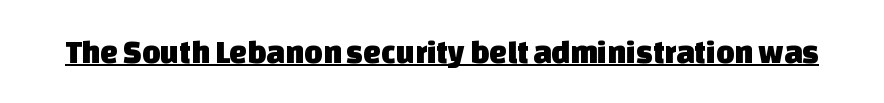
{"serif": "no", "width": "normal", "stroke_contrast": "low", "x_height": "large", "monospaced": "no", "underline": "yes", "letter_spacing": "normal", "letter_spacing_em": 0.0, "glyph_px": 32}
